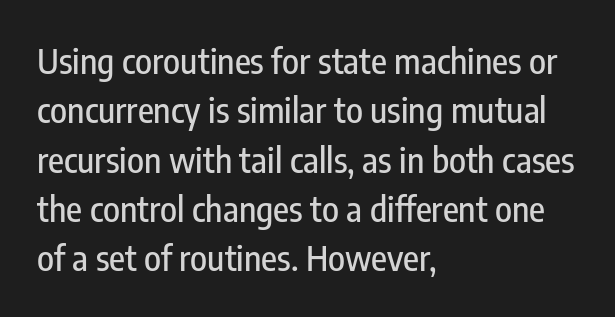
Q: Is the text italic (slanted)? A: No, it is upright.
Q: Is the typeface a serif or a sans-serif typeface? A: Sans-serif.
Q: Is the text underlined? A: No.
Q: How is the paragraph aligned? A: Left-aligned.
Q: Is the spacing between letters normal or unusually wide? A: Normal.
Q: Is the spacing between lines tight, normal or loose? A: Normal.
Q: Width (condensed, normal, or wide)? A: Condensed.
Q: Stroke contrast? A: Low.
Q: x-height? A: Medium.
Q: Monospaced? A: No.
